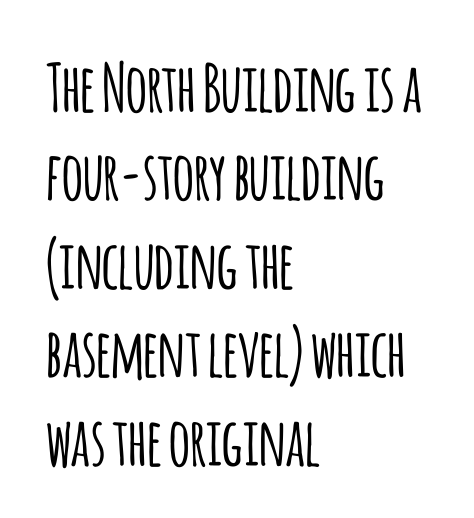
Reading down the block, your eye returns to a fixed left position each line. Vertically, the passage feels balanced, rows spaced as you'd expect. Rendered with straight, roman letterforms. Plain, unruled lines of type. You could not count columns in this text — the font is proportionally spaced. This sample uses plain, unmodified letter spacing.
